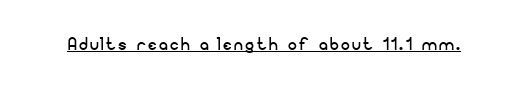
The image shows 22 px text type, upright; set underlined.
